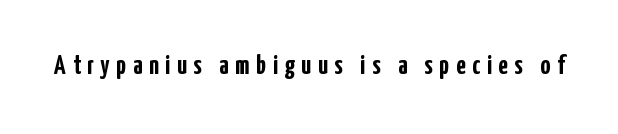
{"italic": "no", "bold": "yes", "underline": "no", "letter_spacing": "wide", "letter_spacing_em": 0.25, "glyph_px": 27}
